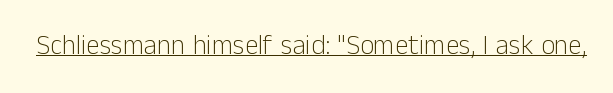
{"italic": "no", "bold": "no", "underline": "yes", "letter_spacing": "normal", "letter_spacing_em": 0.0, "glyph_px": 27}
